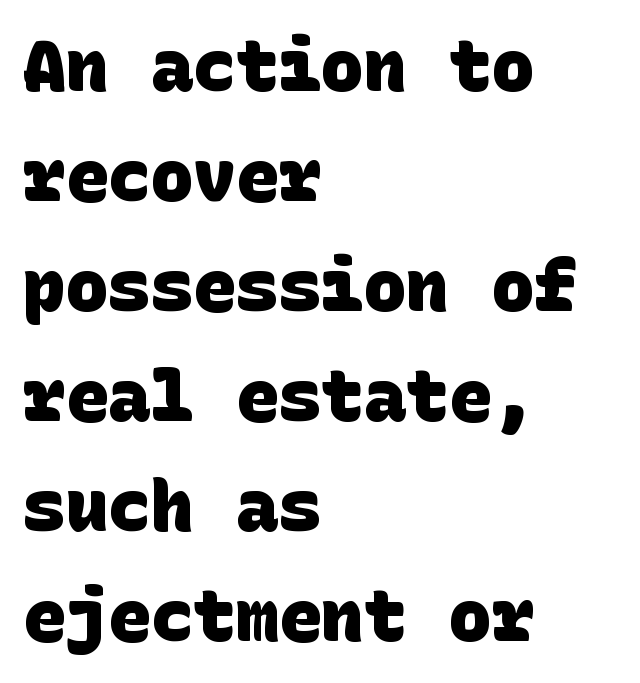
No word sits above an underline. Weight check: bold — yes, fully. If you drew a ruler down the left edge, every line would touch it. Letterform terminals end flat and unadorned throughout the passage. The gaps between neighbouring characters are ordinary and unremarkable. If you measured baseline to baseline, you'd find a middling distance.
